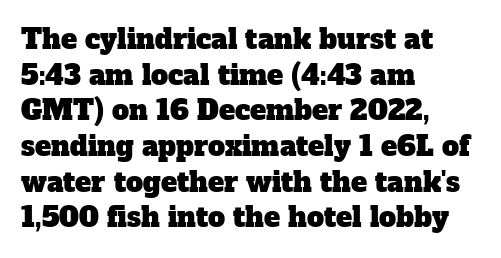
Q: Is the text underlined? A: No.
Q: How is the paragraph aligned? A: Left-aligned.
Q: Is the spacing between letters normal or unusually wide? A: Normal.
Q: Is the spacing between lines tight, normal or loose? A: Normal.
